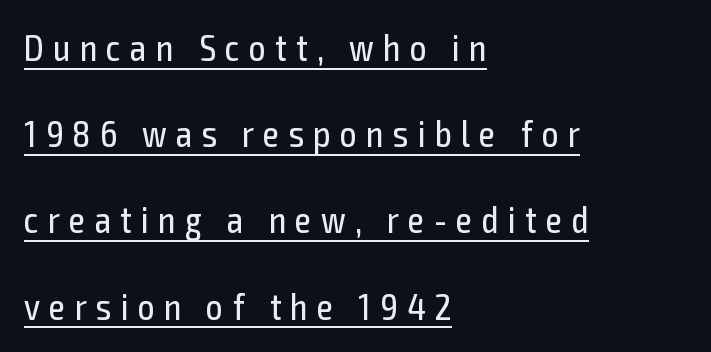
The letters stand upright; this is a roman face. The rendering anchors every line to the left-hand side. Is the letter spacing exaggerated? Yes — the characters are pushed far apart. Somebody hit Ctrl+U on this one — the words are underlined. One glance says open: line gaps are wider than usual.
